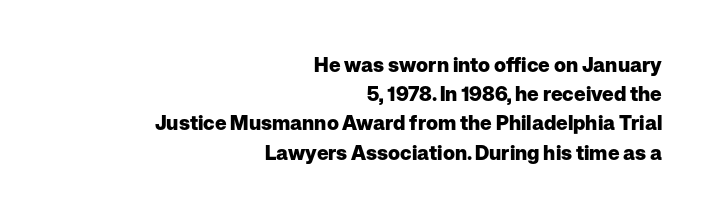
Q: Is the text bold? A: Yes.
Q: Is the text italic (slanted)? A: No, it is upright.
Q: Is the text underlined? A: No.
Q: How is the paragraph aligned? A: Right-aligned.
Q: Is the spacing between letters normal or unusually wide? A: Normal.
Q: Is the spacing between lines tight, normal or loose? A: Normal.
